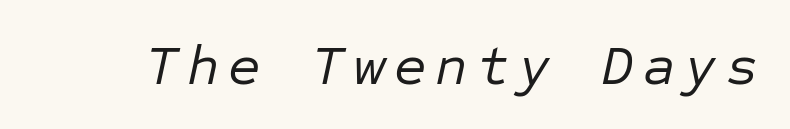
{"italic": "yes", "lean": "right", "slant_degrees": 12, "bold": "no", "weight": "regular", "width": "normal", "stroke_contrast": "low", "x_height": "medium", "monospaced": "yes", "underline": "no", "glyph_px": 56}
